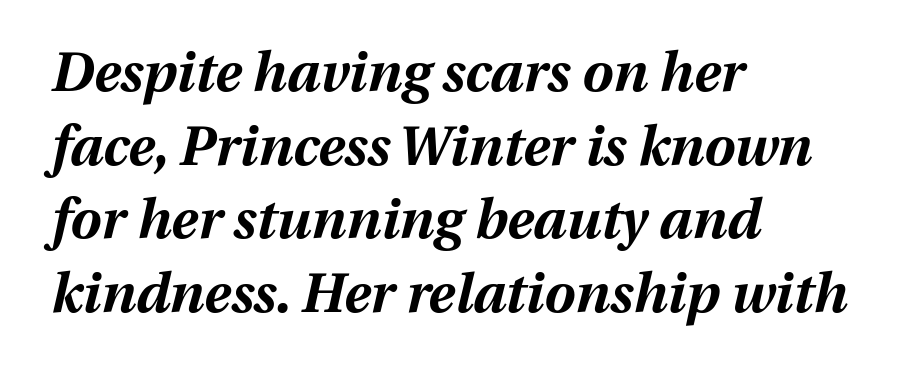
The image shows 55 px bold type, italic (leaning right); set left-aligned, normal line spacing (1.34x), normal letter spacing, not underlined; medium stroke contrast and a medium x-height.
